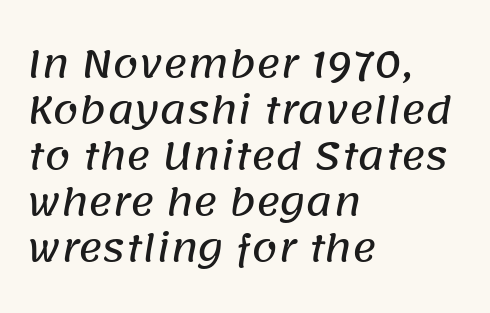
The image shows 37 px sans-serif type; set left-aligned, line spacing 1.24x, normal letter spacing, not underlined; low stroke contrast and a large x-height.
